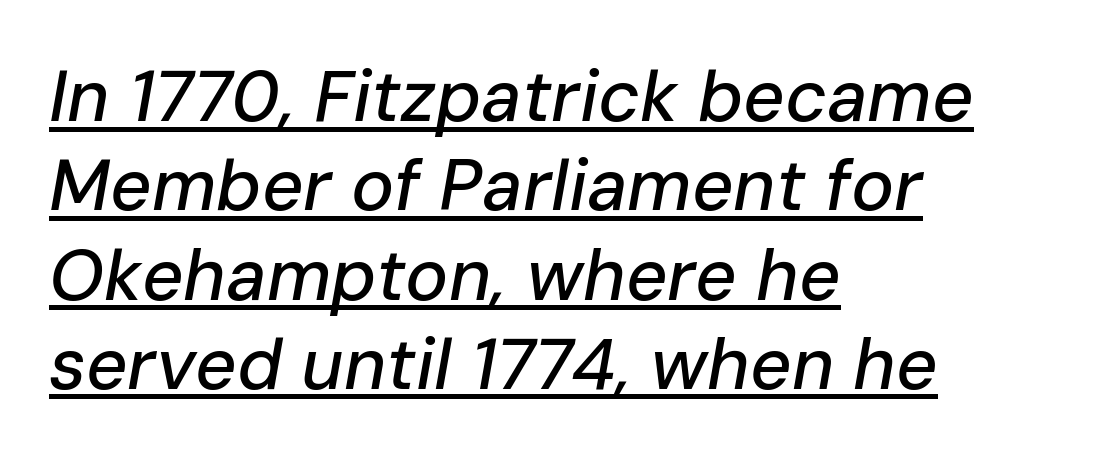
{"italic": "yes", "lean": "right", "slant_degrees": 10, "width": "normal", "stroke_contrast": "low", "x_height": "medium", "monospaced": "no", "underline": "yes", "align": "left", "line_spacing_ratio": 1.24, "letter_spacing": "normal", "letter_spacing_em": 0.0, "glyph_px": 72}
